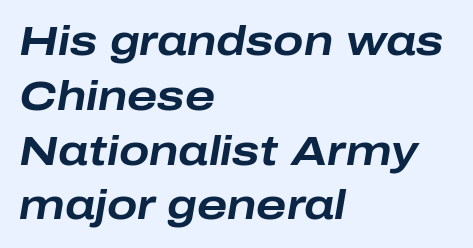
The image shows 40 px bold, wide type, italic (leaning right); set left-aligned, normal line spacing (1.37x), normal letter spacing, not underlined; low stroke contrast and a medium x-height.
